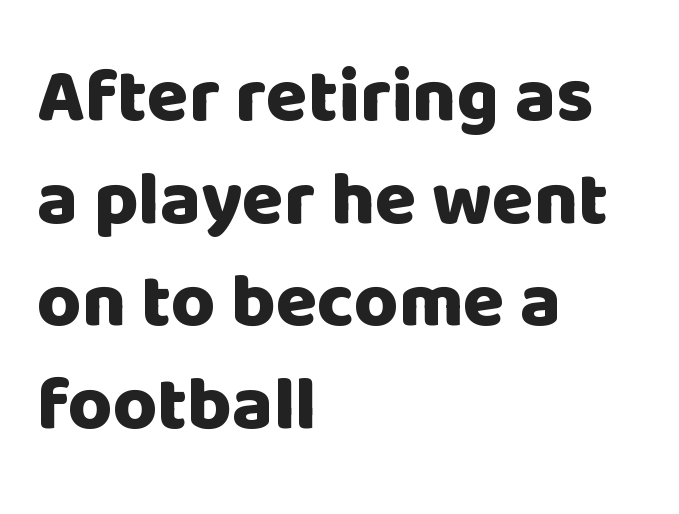
Does the lettering tilt? It doesn't — this is upright. This rendering features lettering with no underline. These lines stack with their left ends in a neat column. A typesetter would label this face a sans.
